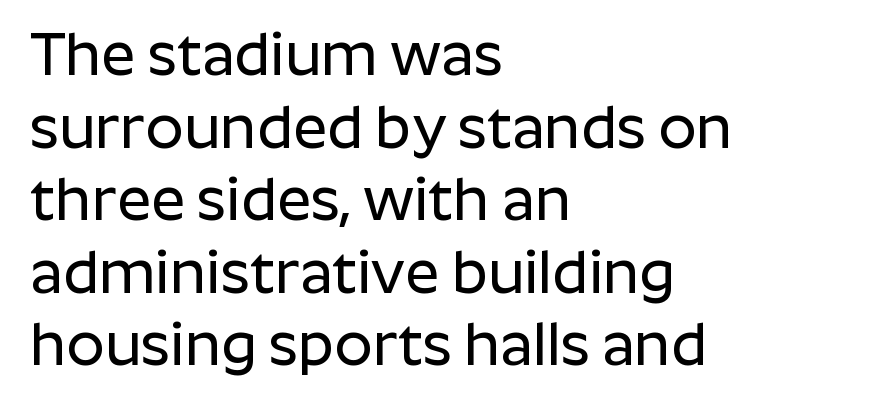
{"serif": "no", "italic": "no", "width": "normal", "stroke_contrast": "low", "x_height": "medium", "monospaced": "no", "underline": "no", "align": "left", "line_spacing_ratio": 1.21, "letter_spacing": "normal", "letter_spacing_em": 0.0, "glyph_px": 60}
